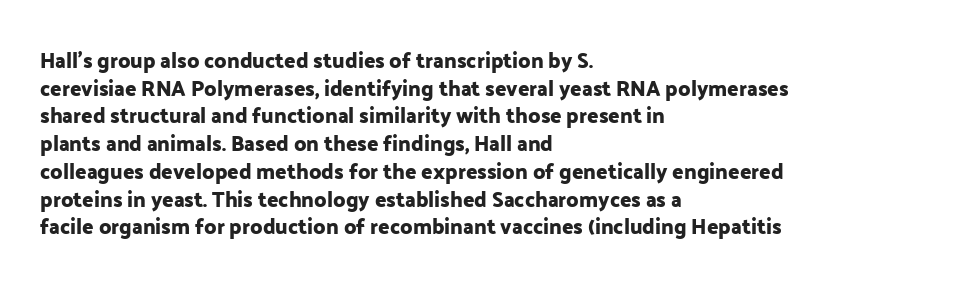
{"italic": "no", "underline": "no", "align": "left", "line_spacing": "normal", "line_spacing_ratio": 1.32, "letter_spacing": "normal", "letter_spacing_em": 0.0, "glyph_px": 21}
